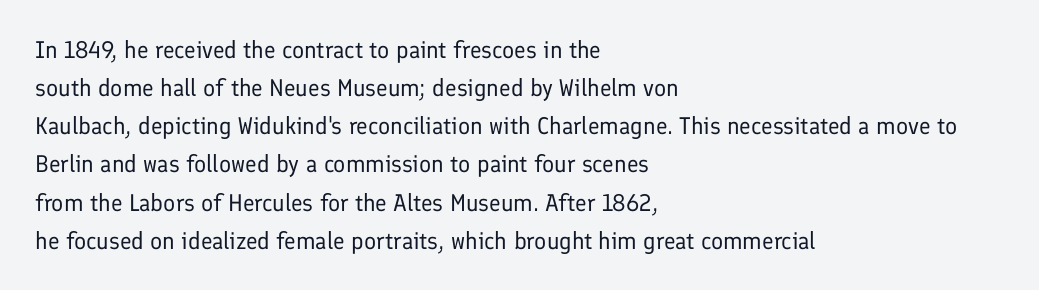
Q: Is the text bold? A: No.
Q: Is the text italic (slanted)? A: No, it is upright.
Q: Is the text underlined? A: No.
Q: How is the paragraph aligned? A: Left-aligned.
Q: Is the spacing between letters normal or unusually wide? A: Normal.
Q: Is the spacing between lines tight, normal or loose? A: Normal.
